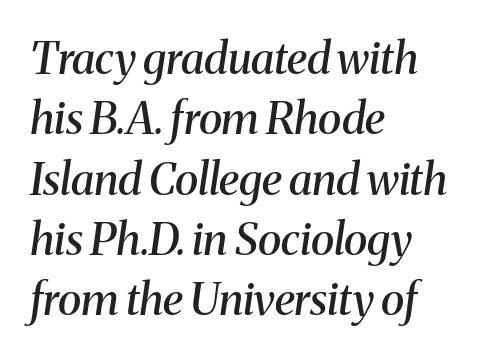
This rendering features lettering with no underline. The face used here is rendered with its standard letterfit. Yep, those are serifs on the letters. This block has exactly the height ordinary leading produces. In CSS terms this would be text-align: left.
